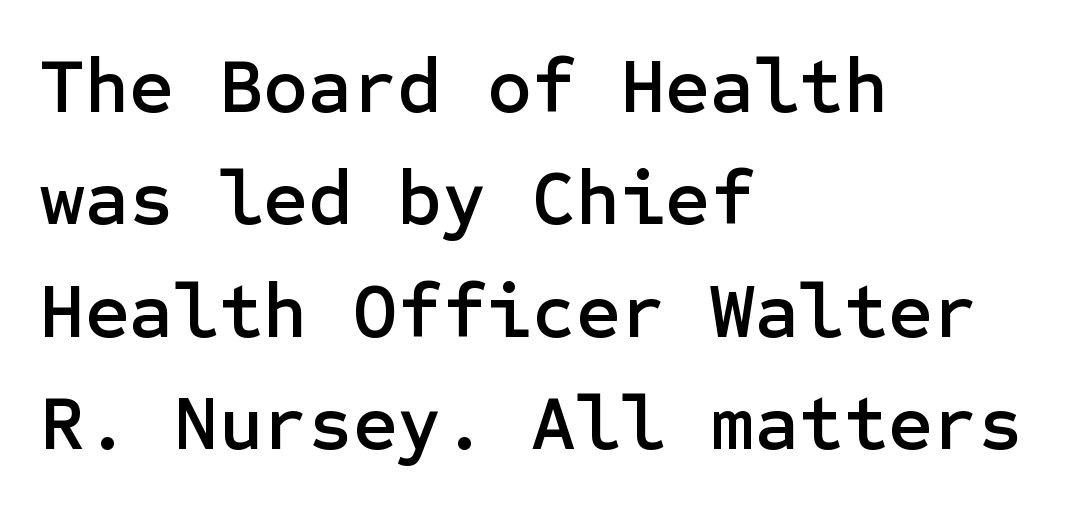
{"serif": "no", "italic": "no", "width": "normal", "stroke_contrast": "low", "x_height": "medium", "underline": "no", "align": "left", "line_spacing": "normal", "line_spacing_ratio": 1.46, "letter_spacing": "normal", "letter_spacing_em": 0.0, "glyph_px": 77}
